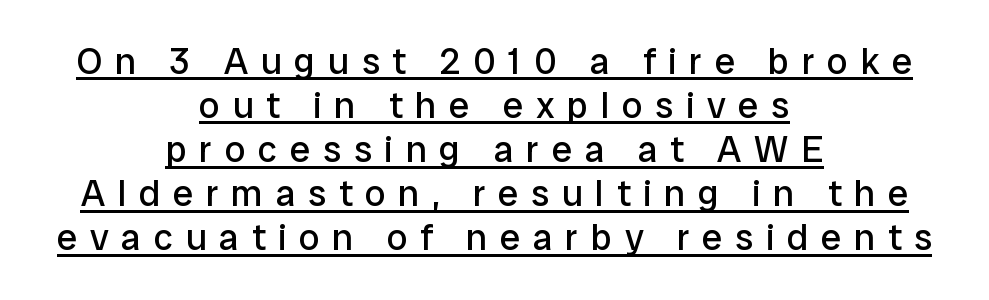
The image shows 37 px regular-weight sans-serif type, upright; set centered, line spacing 1.19x, unusually wide letter spacing (+0.34 em), underlined; low stroke contrast and a medium x-height.
